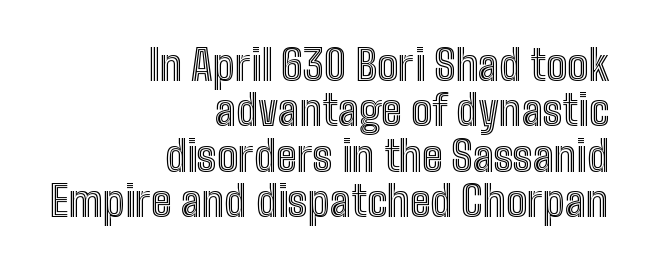
Q: Is the text italic (slanted)? A: No, it is upright.
Q: Is the text underlined? A: No.
Q: How is the paragraph aligned? A: Right-aligned.
Q: Is the spacing between letters normal or unusually wide? A: Normal.
Q: Is the spacing between lines tight, normal or loose? A: Tight.
Q: Width (condensed, normal, or wide)? A: Condensed.
Q: x-height? A: Medium.
Q: Monospaced? A: No.
